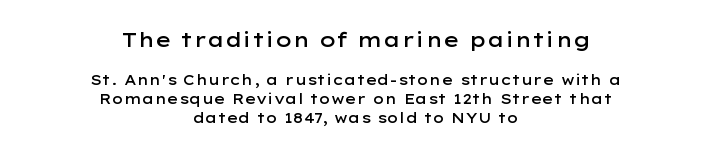
Q: Is the text bold? A: Semi-bold.
Q: Is the text italic (slanted)? A: No, it is upright.
Q: Is the text underlined? A: No.
Q: How is the paragraph aligned? A: Centered.
Q: Is the spacing between letters normal or unusually wide? A: Normal.
Q: Is the spacing between lines tight, normal or loose? A: Normal.
Q: Which block of text is set in a larger size, the first (top) or the second (bottom)? A: The first (top) one.
